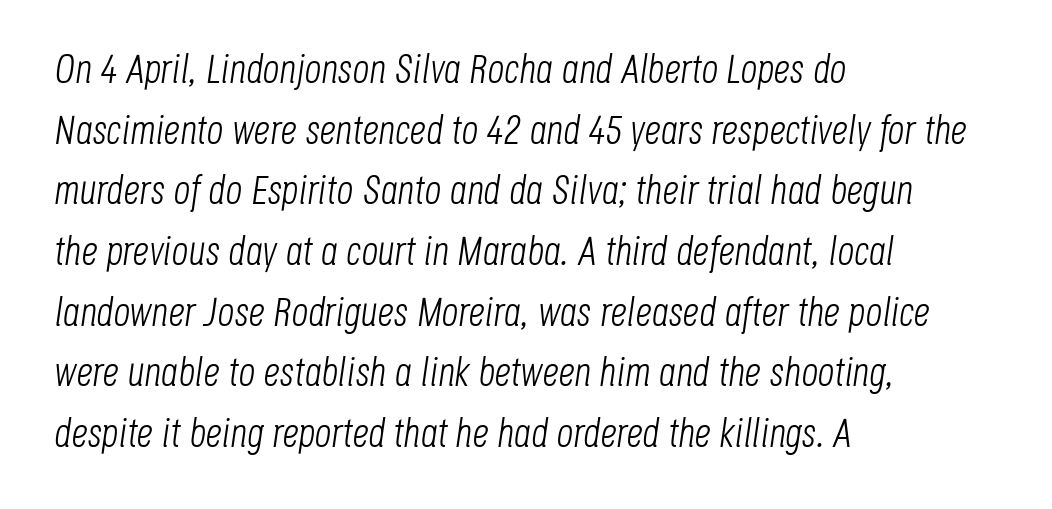
The image shows 41 px light, condensed type, italic (leaning right); set left-aligned, normal line spacing (1.48x), normal letter spacing, not underlined; low stroke contrast and a large x-height.
